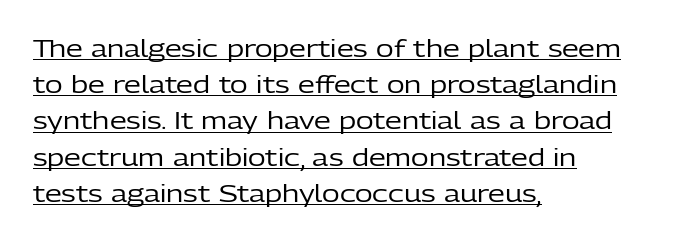
Q: Is the text bold? A: No.
Q: Is the text italic (slanted)? A: No, it is upright.
Q: Is the text underlined? A: Yes.
Q: How is the paragraph aligned? A: Left-aligned.
Q: Is the spacing between letters normal or unusually wide? A: Normal.
Q: Is the spacing between lines tight, normal or loose? A: Normal.
